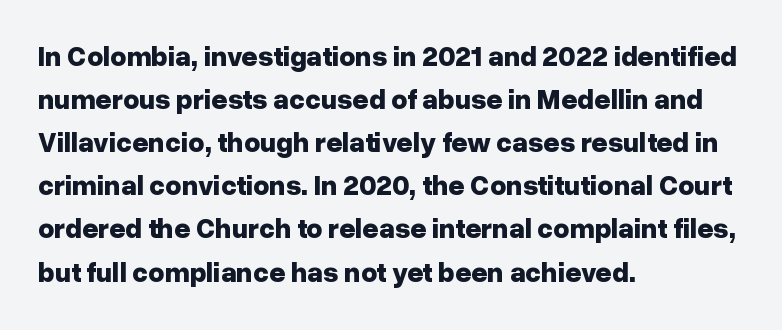
Each new line begins a customary step beneath the previous one. The rendering uses natural spacing where letterforms have individual widths. The axis of the letterforms is exactly vertical. The letters are bold, with thick, heavy strokes.
